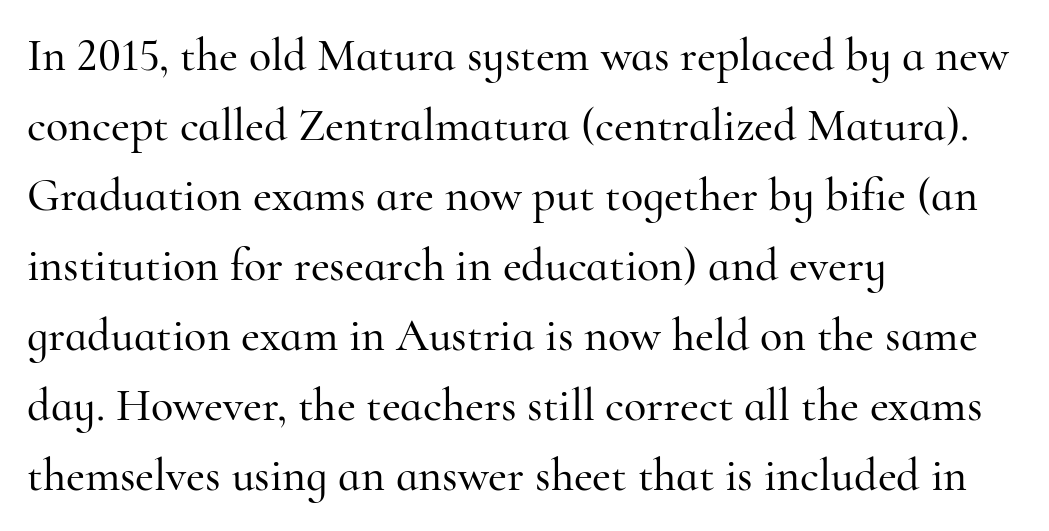
Compared with typical paragraphs, the rows here are spaced about the same. The face used here is rendered with its standard letterfit. Each letter keeps its own natural width here, so spacing adapts to shape. Bare-footed words on every line.
